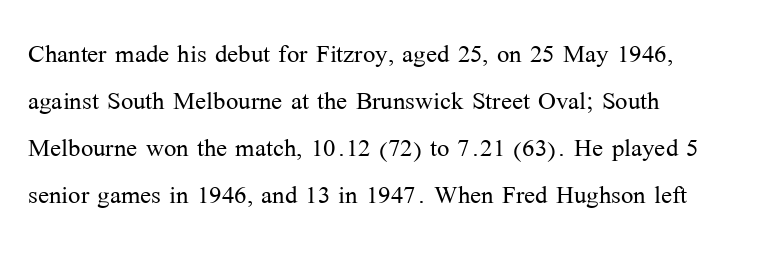
The image shows 33 px light serif type, upright; set left-aligned, normal line spacing (1.42x), normal letter spacing, not underlined; medium stroke contrast and a medium x-height.
